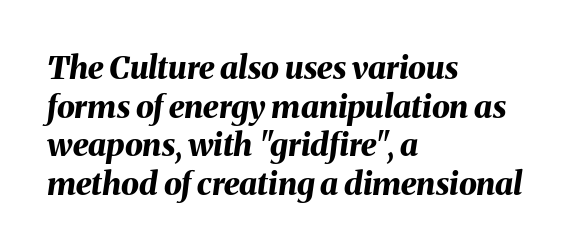
The image shows 32 px bold type, italic (leaning right); set left-aligned, line spacing 1.21x, normal letter spacing, not underlined; medium stroke contrast and a medium x-height.
